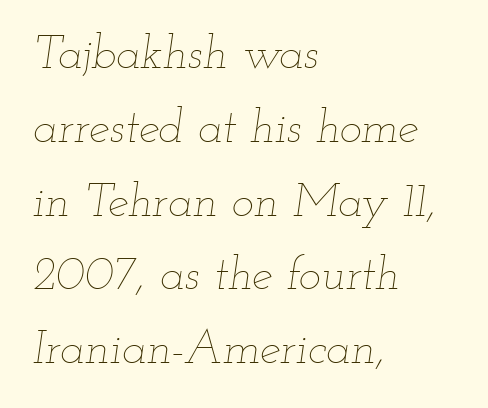
Inter-character spacing is left at the font's built-in metrics. The whole block is typeset with a tilt. The rows are spaced the way most documents space them. Decoration check: the copy has no underline. The cut favours lightness, reaching ordinary text weight at its darkest.
